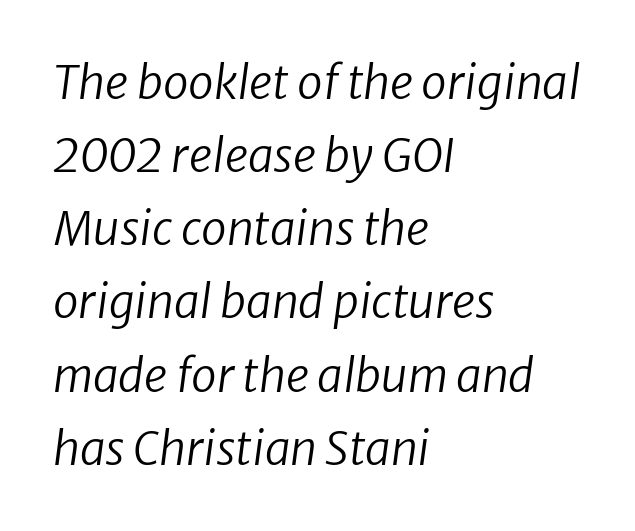
The image shows 46 px regular-weight type, italic (leaning right); set left-aligned, normal line spacing (1.59x), normal letter spacing, not underlined; low stroke contrast and a medium x-height.
